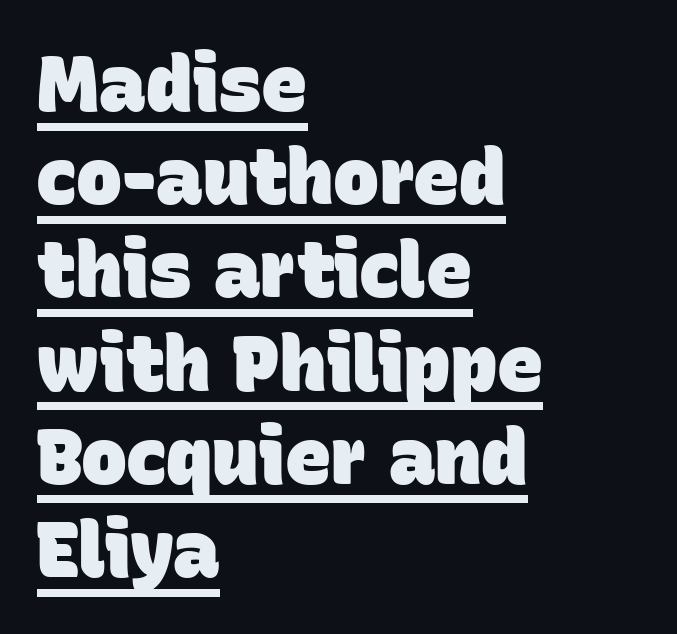
The image shows 77 px heavy sans-serif type; set left-aligned, line spacing 1.21x, normal letter spacing, underlined; low stroke contrast and a large x-height.
